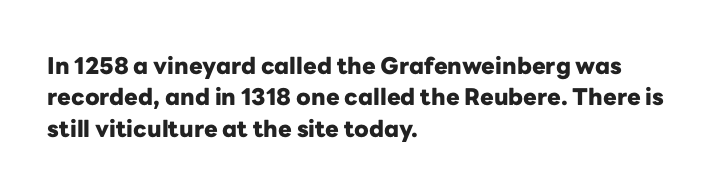
{"italic": "no", "bold": "yes", "underline": "no", "align": "left", "line_spacing": "normal", "line_spacing_ratio": 1.36, "letter_spacing": "normal", "letter_spacing_em": 0.0, "glyph_px": 23}
